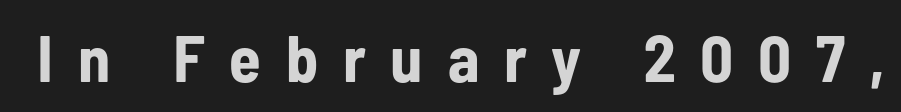
The type family on display is of the sans-serif kind. This is the regular roman posture of the typeface. Heft: maximum for text — a bold. The rendering uses natural spacing where letterforms have individual widths. The line texture is sparse and dotted thanks to wide tracking.
